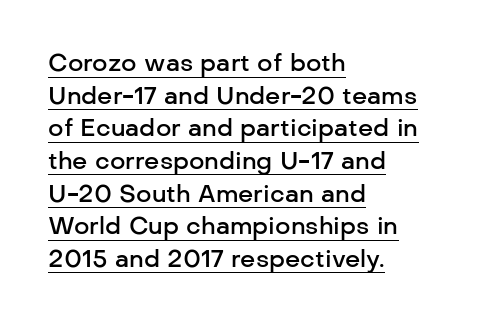
Here the glyphs are tracked normally, forming tight word shapes. Vertical strokes here are truly vertical. I'd describe the lettering as semibold — firm but not a full bold. The typesetter has applied underlining to the passage shown. Students, observe: this is what conventionally led text looks like.
